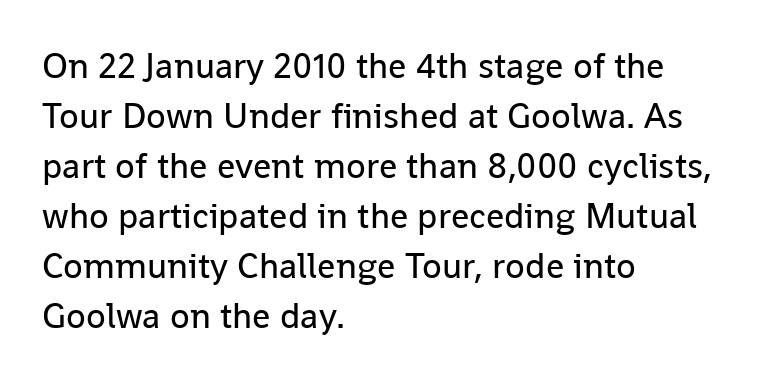
Q: Is the text bold? A: No.
Q: Is the text italic (slanted)? A: No, it is upright.
Q: Is the typeface a serif or a sans-serif typeface? A: Sans-serif.
Q: Is the text underlined? A: No.
Q: How is the paragraph aligned? A: Left-aligned.
Q: Is the spacing between letters normal or unusually wide? A: Normal.
Q: Is the spacing between lines tight, normal or loose? A: Normal.
Q: Width (condensed, normal, or wide)? A: Normal.
Q: Stroke contrast? A: Low.
Q: x-height? A: Medium.
Q: Monospaced? A: No.
